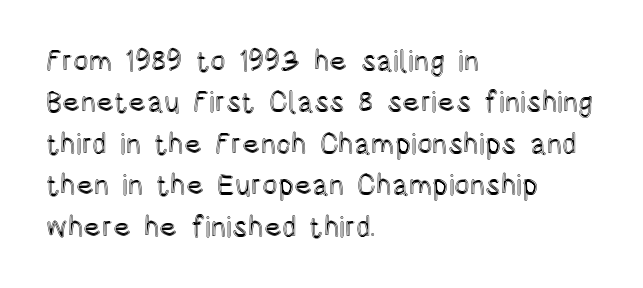
The image shows 29 px condensed type, upright; set left-aligned, normal line spacing (1.43x), normal letter spacing, not underlined; a large x-height.
